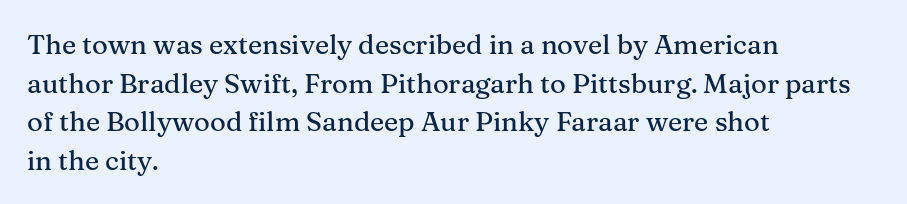
The image shows 27 px text type, upright; set left-aligned, normal line spacing (1.43x), normal letter spacing, not underlined.
